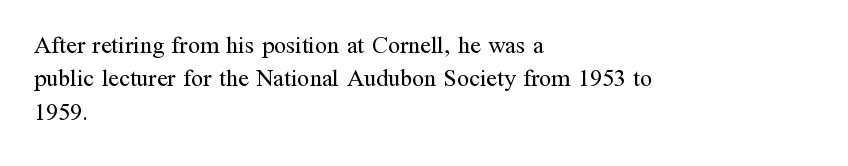
Q: Is the text bold? A: No.
Q: Is the text italic (slanted)? A: No, it is upright.
Q: Is the text underlined? A: No.
Q: How is the paragraph aligned? A: Left-aligned.
Q: Is the spacing between letters normal or unusually wide? A: Normal.
Q: Is the spacing between lines tight, normal or loose? A: Normal.
